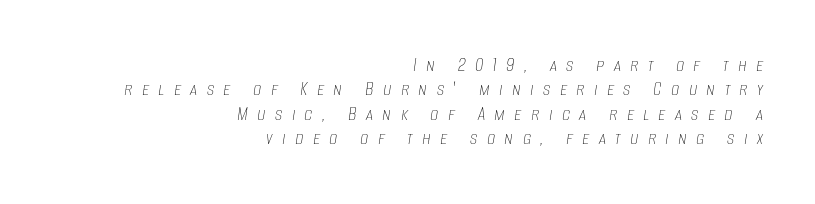
An italicized treatment has been applied to the whole sample. Tracking value appears strongly positive — letters spread wide. In CSS terms this would be text-align: right. The letterforms sit at book weight or below. A clean baseline with only descenders dipping below it.
